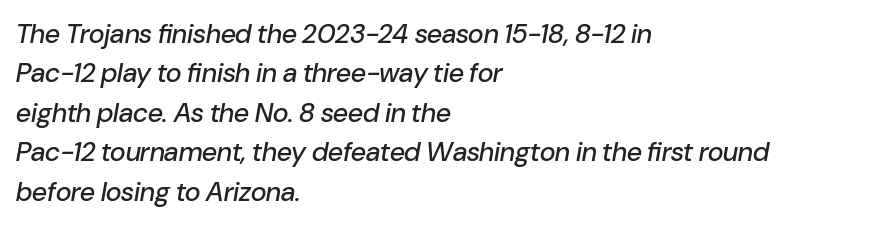
The image shows 27 px text type, italic (leaning right); set left-aligned, normal line spacing (1.46x), normal letter spacing, not underlined.
